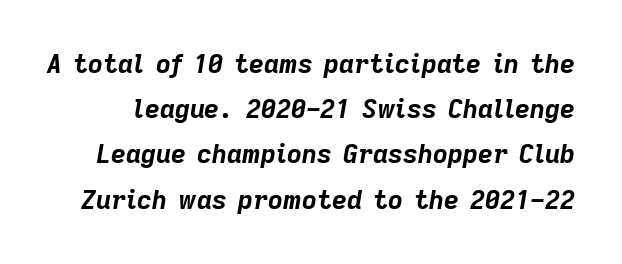
Q: Is the text bold? A: Yes.
Q: Is the text italic (slanted)? A: Yes, it leans right by about 9 degrees.
Q: Is the text underlined? A: No.
Q: Is the spacing between letters normal or unusually wide? A: Normal.
